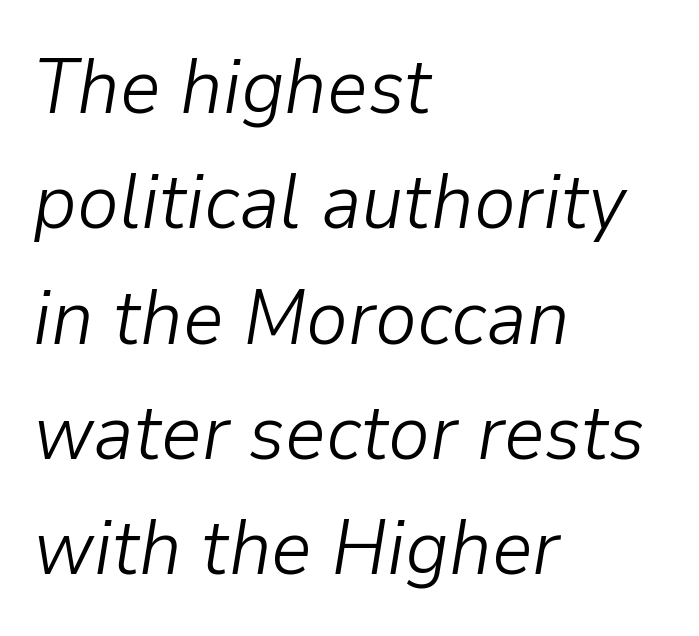
The image shows 79 px light type, italic (leaning right); set left-aligned, normal line spacing (1.46x), normal letter spacing, not underlined; low stroke contrast and a medium x-height.
